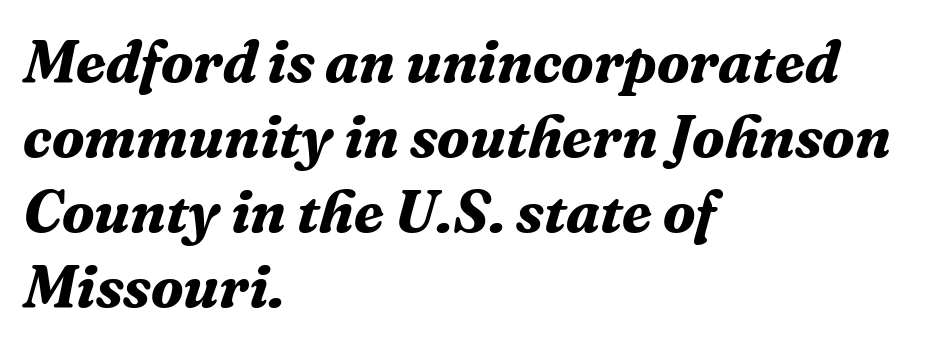
What weight is shown? A full bold with thick strokes. Does the leading feel generous? No, just average. These lines stack with their left ends in a neat column. An italicized treatment has been applied to the whole sample.
